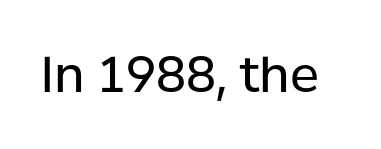
The image shows 49 px regular-weight sans-serif type, upright; set normal letter spacing, not underlined; low stroke contrast and a medium x-height.
